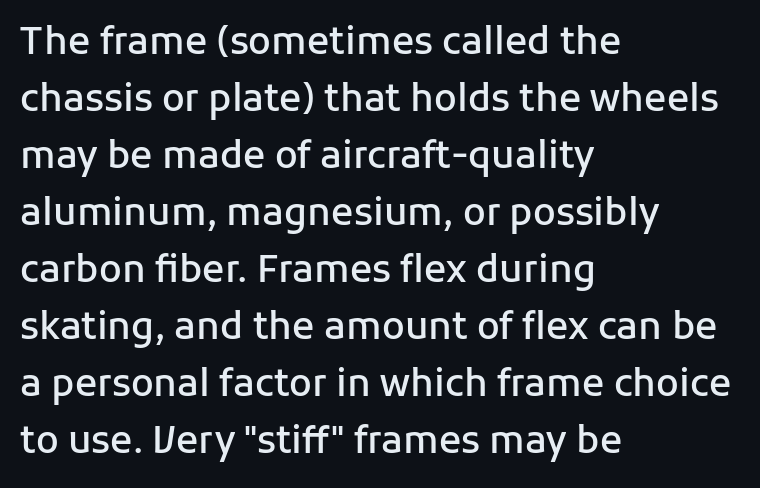
Is there any slant? The stems are plumb. If you drew a ruler down the left edge, every line would touch it. I'd call this a sans setting — the letters go barefoot. The glyphs are unaccompanied by any horizontal stroke below them. Notice how descenders clear the ascenders below comfortably — that's standard leading. The font is running at a semibold setting, under full bold.
